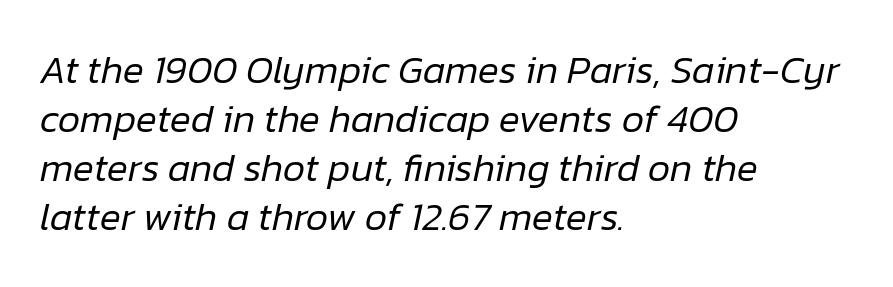
The image shows 39 px regular-weight type, italic (leaning right); set left-aligned, normal line spacing (1.26x), normal letter spacing, not underlined; low stroke contrast and a medium x-height.
